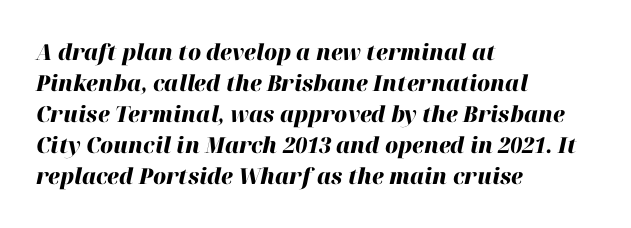
Q: Is the text bold? A: Yes.
Q: Is the text italic (slanted)? A: Yes, it leans right by about 12 degrees.
Q: Is the text underlined? A: No.
Q: How is the paragraph aligned? A: Left-aligned.
Q: Is the spacing between letters normal or unusually wide? A: Normal.
Q: Is the spacing between lines tight, normal or loose? A: Normal.
